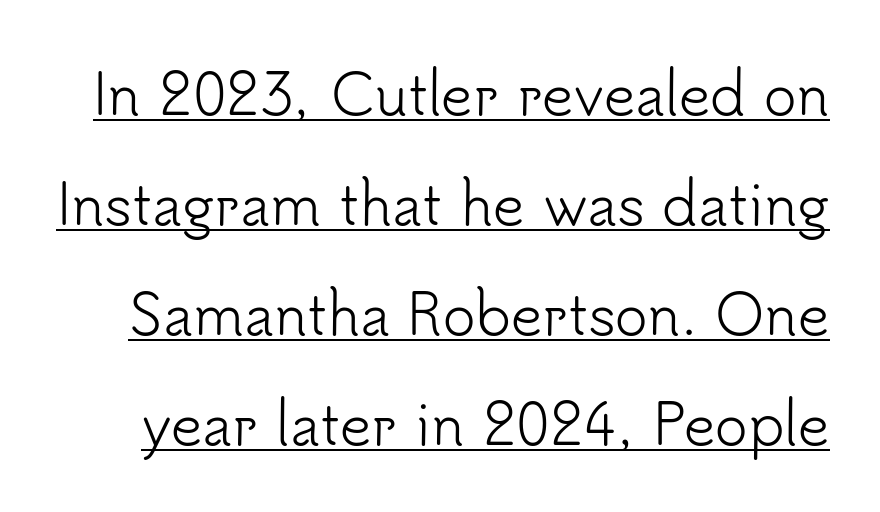
The image shows 55 px light sans-serif type, upright; set loose line spacing (2.0x), normal letter spacing, underlined; low stroke contrast and a small x-height.
